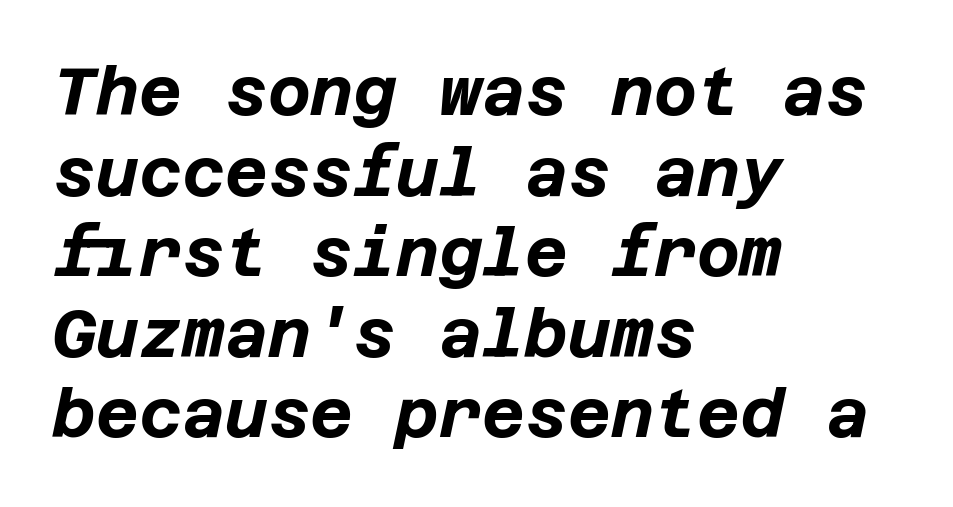
{"italic": "yes", "lean": "right", "slant_degrees": 12, "bold": "yes", "weight": "bold", "width": "normal", "stroke_contrast": "low", "x_height": "large", "underline": "no", "align": "left", "line_spacing_ratio": 1.22, "letter_spacing": "normal", "letter_spacing_em": 0.0, "glyph_px": 66}
